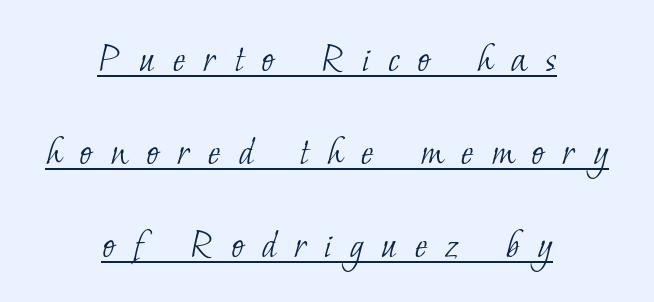
{"serif": "yes", "bold": "no", "weight": "light", "width": "normal", "stroke_contrast": "low", "x_height": "small", "monospaced": "no", "underline": "yes", "align": "center", "line_spacing": "loose", "line_spacing_ratio": 2.16, "letter_spacing": "wide", "letter_spacing_em": 0.42, "glyph_px": 43}
